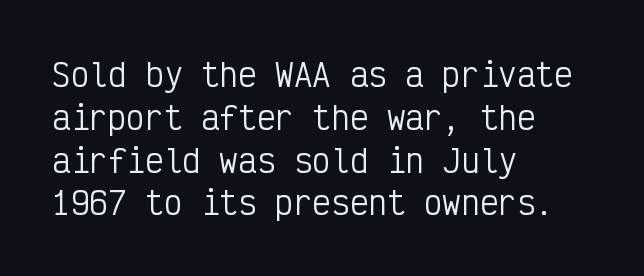
The image shows 31 px regular-weight, condensed sans-serif type, upright, monospaced; set left-aligned, normal line spacing (1.38x), normal letter spacing, not underlined; low stroke contrast and a medium x-height.
